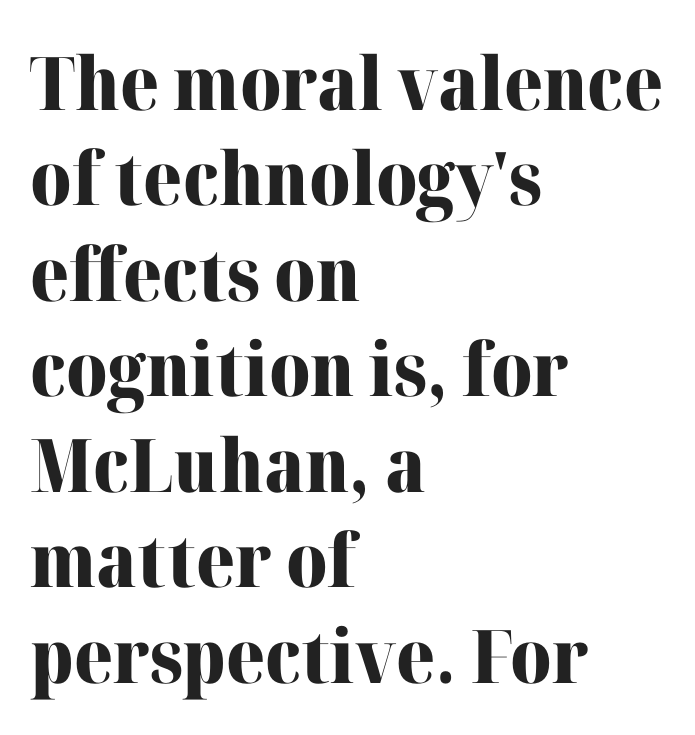
{"serif": "yes", "italic": "no", "bold": "yes", "weight": "heavy", "width": "normal", "stroke_contrast": "high", "x_height": "medium", "monospaced": "no", "underline": "no", "align": "left", "line_spacing": "normal", "line_spacing_ratio": 1.29, "letter_spacing": "normal", "letter_spacing_em": 0.0, "glyph_px": 74}
